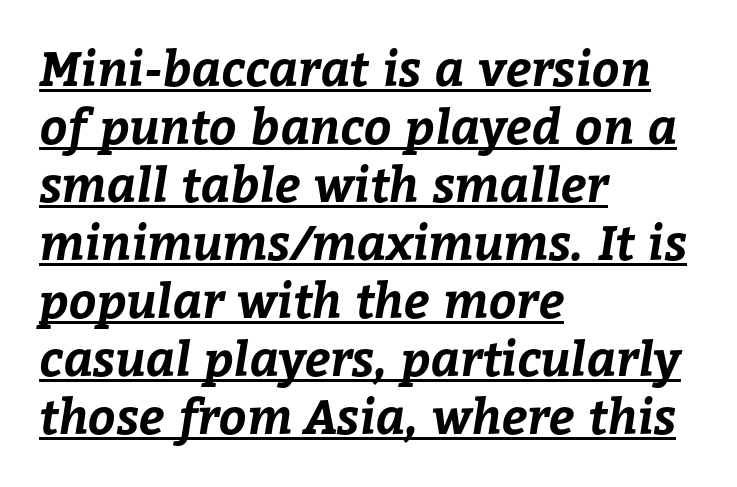
Q: Is the text bold? A: Yes.
Q: Is the text underlined? A: Yes.
Q: How is the paragraph aligned? A: Left-aligned.
Q: Is the spacing between letters normal or unusually wide? A: Normal.
Q: Width (condensed, normal, or wide)? A: Normal.
Q: Stroke contrast? A: Low.
Q: x-height? A: Medium.
Q: Monospaced? A: No.
